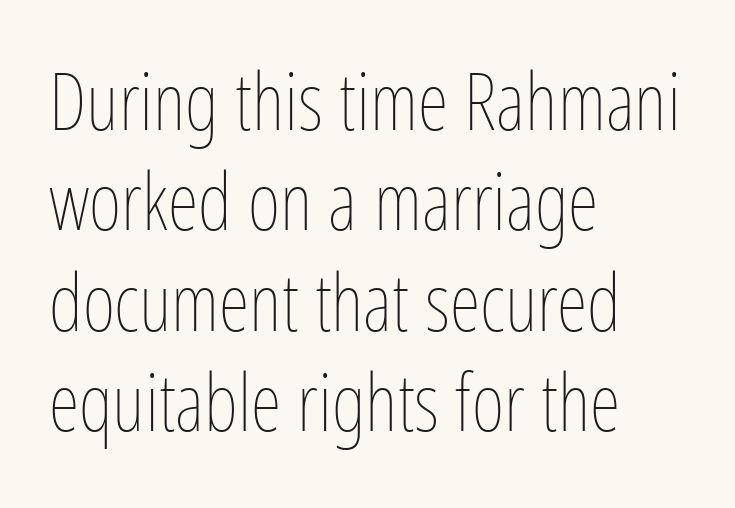
Typeset ragged right — the left edge is the straight one. Stroke mass is kept to a normal reading level or below. Type without underlining. The lettering stays uniformly vertical, giving the passage a roman look. Students, note that the glyphs here touch the page at normal intervals. This sample has the flowing, uneven cadence of proportional lettering.
